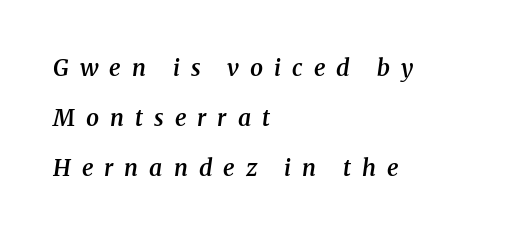
There is plenty of visible air inserted between adjacent glyphs. Weight check: semibold — heavier than regular, not quite bold. What's the leading like? Stretched, with rows far apart. The passage shown leans; its letterforms are oblique. All the whitespace from short lines collects on the right. Unmarked baselines from the first word to the last.
